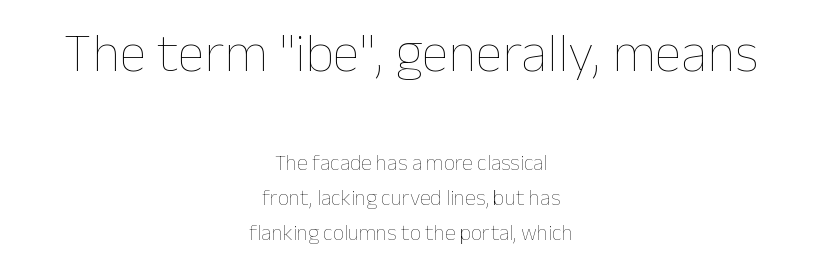
Q: Is the text bold? A: No.
Q: Is the text italic (slanted)? A: No, it is upright.
Q: Is the text underlined? A: No.
Q: How is the paragraph aligned? A: Centered.
Q: Is the spacing between letters normal or unusually wide? A: Normal.
Q: Is the spacing between lines tight, normal or loose? A: Normal.
Q: Which block of text is set in a larger size, the first (top) or the second (bottom)? A: The first (top) one.
Q: Width (condensed, normal, or wide)? A: Normal.
Q: Stroke contrast? A: Low.
Q: x-height? A: Medium.
Q: Monospaced? A: No.
